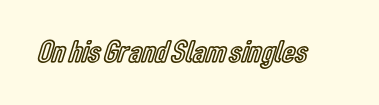
The image shows 32 px condensed type; set normal letter spacing, not underlined; a medium x-height.
